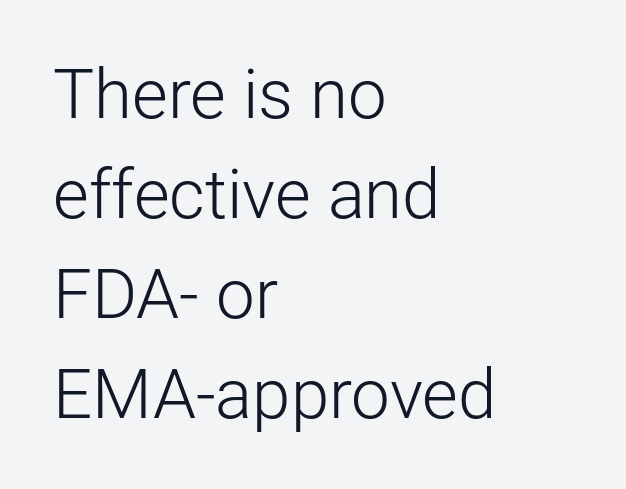
The image shows 69 px light sans-serif type, upright; set left-aligned, normal line spacing (1.45x), normal letter spacing, not underlined; low stroke contrast and a medium x-height.
